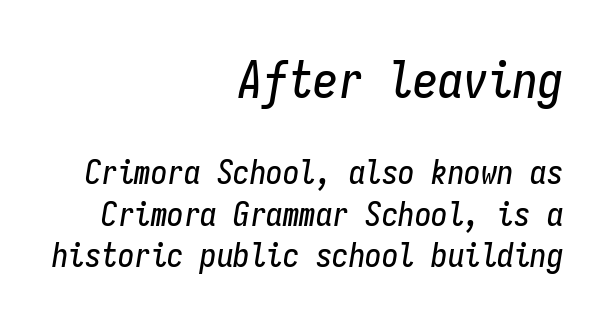
Q: Is the text italic (slanted)? A: Yes, it leans right by about 9 degrees.
Q: Is the text underlined? A: No.
Q: How is the paragraph aligned? A: Right-aligned.
Q: Is the spacing between letters normal or unusually wide? A: Normal.
Q: Is the spacing between lines tight, normal or loose? A: Normal.
Q: Which block of text is set in a larger size, the first (top) or the second (bottom)? A: The first (top) one.
Q: Width (condensed, normal, or wide)? A: Condensed.
Q: Stroke contrast? A: Low.
Q: x-height? A: Medium.
Q: Monospaced? A: Yes.
